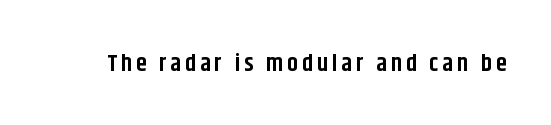
Q: Is the text bold? A: Yes.
Q: Is the text italic (slanted)? A: No, it is upright.
Q: Is the text underlined? A: No.
